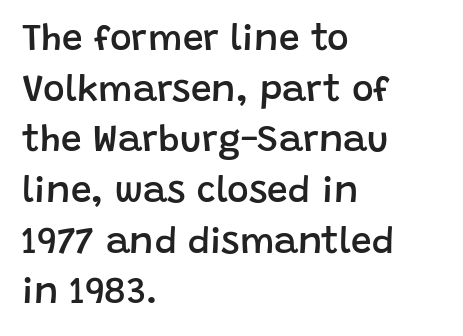
The image shows 37 px semibold sans-serif type, upright; set left-aligned, normal line spacing (1.37x), normal letter spacing, not underlined; low stroke contrast and a large x-height.
